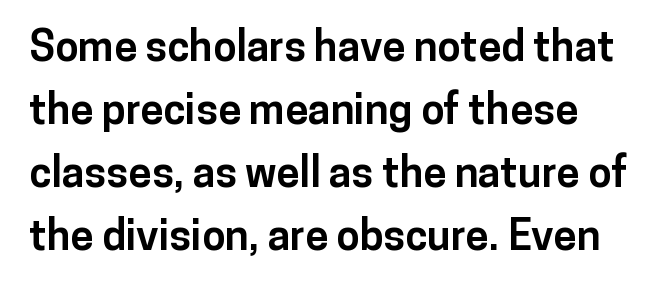
Heavy, bold letterforms. Line spacing here is normal. Any mark beneath the type? The region is blank. Spacing verdict: proportional, widths tailored to each character.
